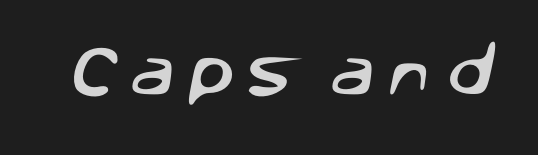
{"serif": "no", "width": "normal", "stroke_contrast": "low", "x_height": "large", "monospaced": "no", "underline": "no", "letter_spacing": "wide", "letter_spacing_em": 0.24, "glyph_px": 56}
